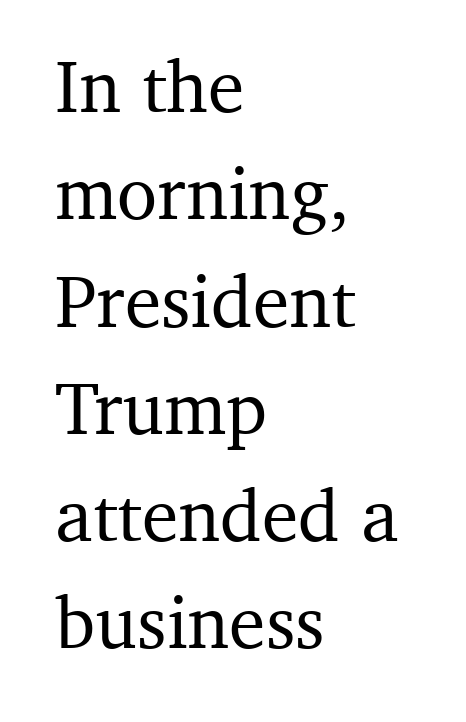
Q: Is the text italic (slanted)? A: No, it is upright.
Q: Is the typeface a serif or a sans-serif typeface? A: Serif.
Q: Is the text underlined? A: No.
Q: How is the paragraph aligned? A: Left-aligned.
Q: Is the spacing between letters normal or unusually wide? A: Normal.
Q: Is the spacing between lines tight, normal or loose? A: Normal.
Q: Width (condensed, normal, or wide)? A: Normal.
Q: Stroke contrast? A: Medium.
Q: x-height? A: Medium.
Q: Monospaced? A: No.
